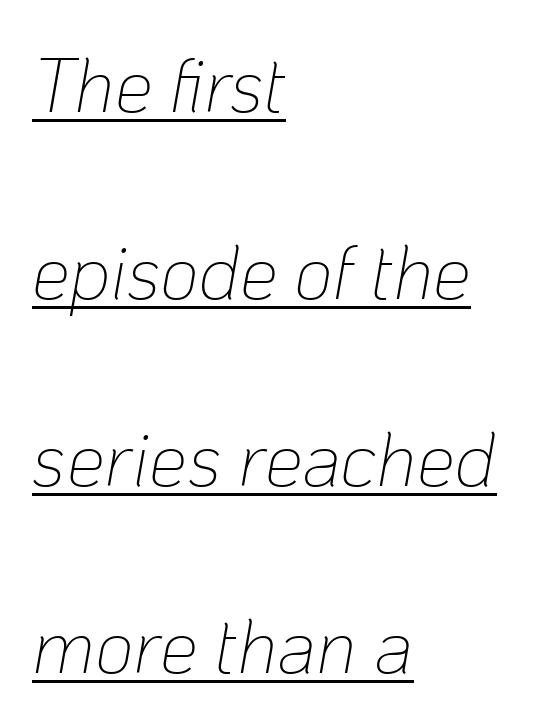
{"italic": "yes", "lean": "right", "slant_degrees": 10, "bold": "no", "weight": "thin", "width": "normal", "stroke_contrast": "low", "x_height": "medium", "monospaced": "no", "underline": "yes", "align": "left", "line_spacing": "loose", "line_spacing_ratio": 2.46, "letter_spacing": "normal", "letter_spacing_em": 0.0, "glyph_px": 76}
